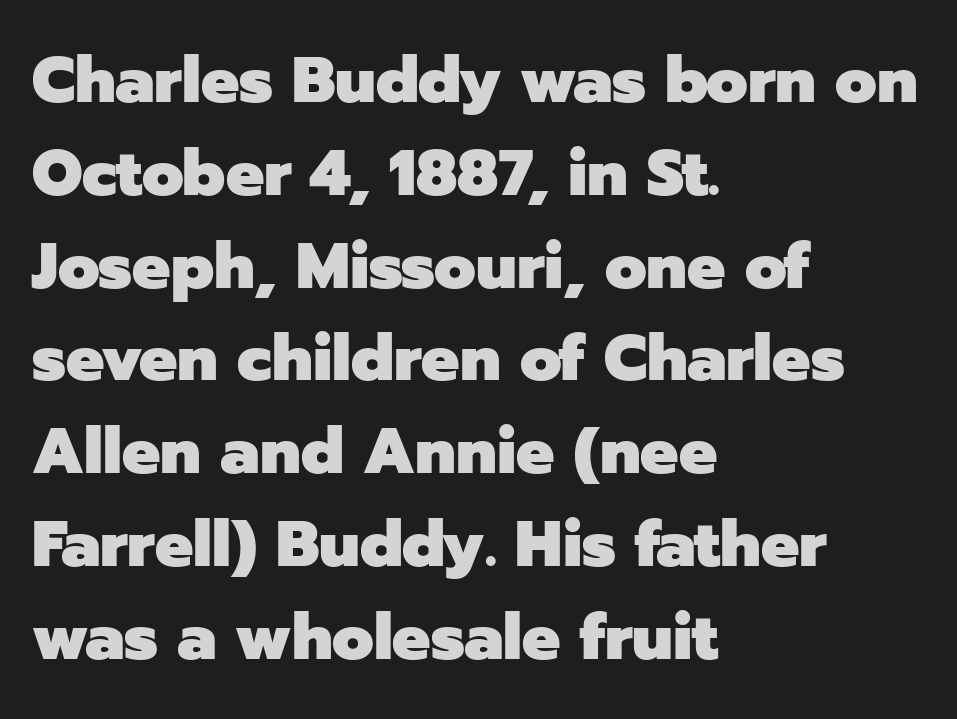
The image shows 64 px heavy sans-serif type, upright; set left-aligned, normal line spacing (1.45x), normal letter spacing, not underlined; low stroke contrast and a medium x-height.
